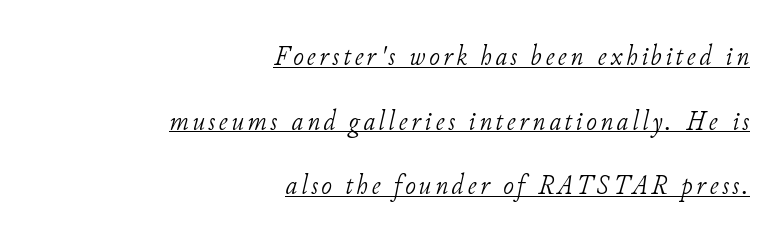
{"serif": "yes", "italic": "yes", "lean": "right", "slant_degrees": 11, "bold": "no", "weight": "light", "width": "normal", "stroke_contrast": "low", "x_height": "small", "monospaced": "no", "underline": "yes", "align": "right", "line_spacing": "loose", "line_spacing_ratio": 2.23, "glyph_px": 29}
